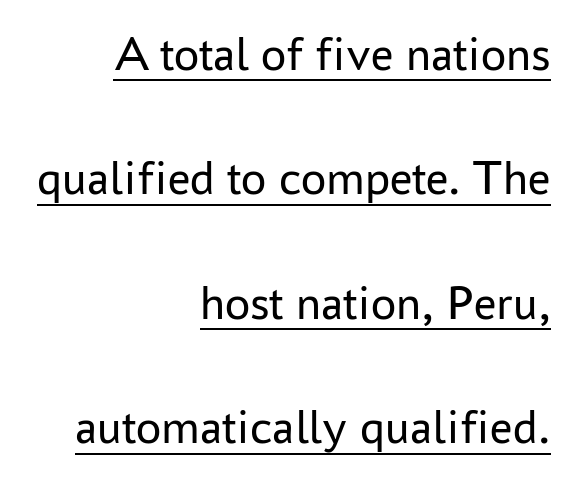
{"serif": "no", "italic": "no", "bold": "no", "weight": "regular", "width": "normal", "stroke_contrast": "low", "x_height": "medium", "monospaced": "no", "underline": "yes", "align": "right", "line_spacing": "loose", "line_spacing_ratio": 2.49, "letter_spacing": "normal", "letter_spacing_em": 0.0, "glyph_px": 50}
